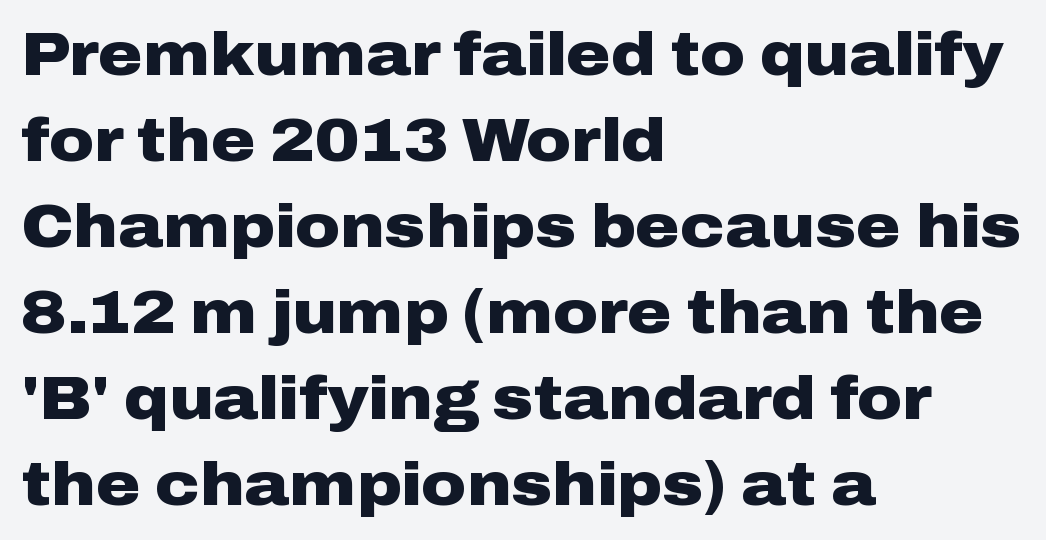
Does the leading feel generous? No, just average. Does the copy run flush right? No — it runs flush left. Just letters on the line, the space beneath them empty. Serifs: no, the terminals of the letterforms are clean.
